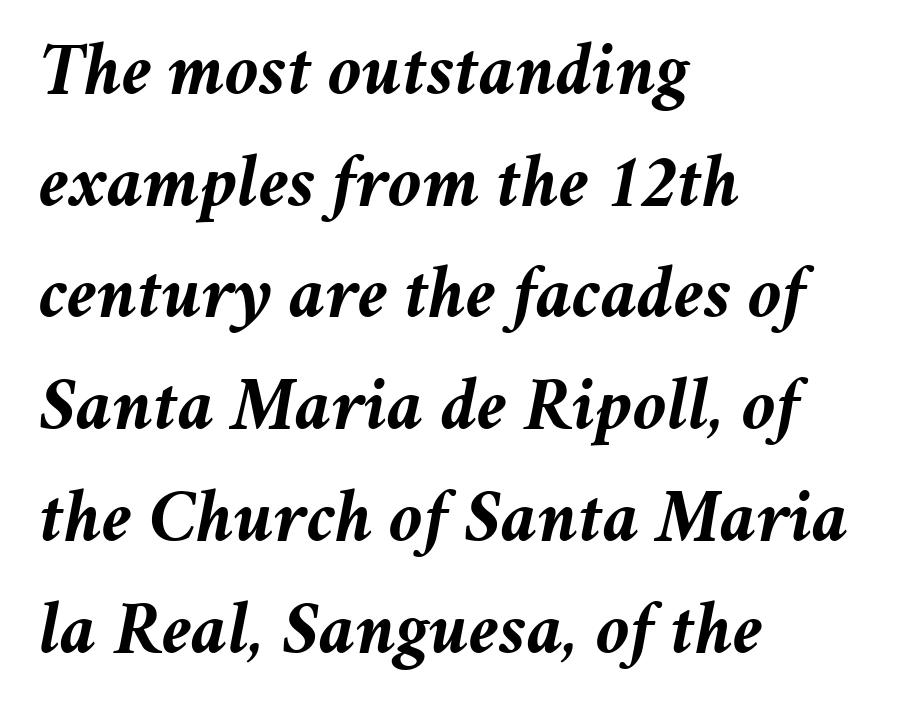
{"italic": "yes", "lean": "right", "slant_degrees": 11, "bold": "yes", "weight": "semibold", "width": "normal", "stroke_contrast": "medium", "x_height": "medium", "monospaced": "no", "underline": "no", "align": "left", "line_spacing": "normal", "line_spacing_ratio": 1.49, "letter_spacing": "normal", "letter_spacing_em": 0.0, "glyph_px": 75}
